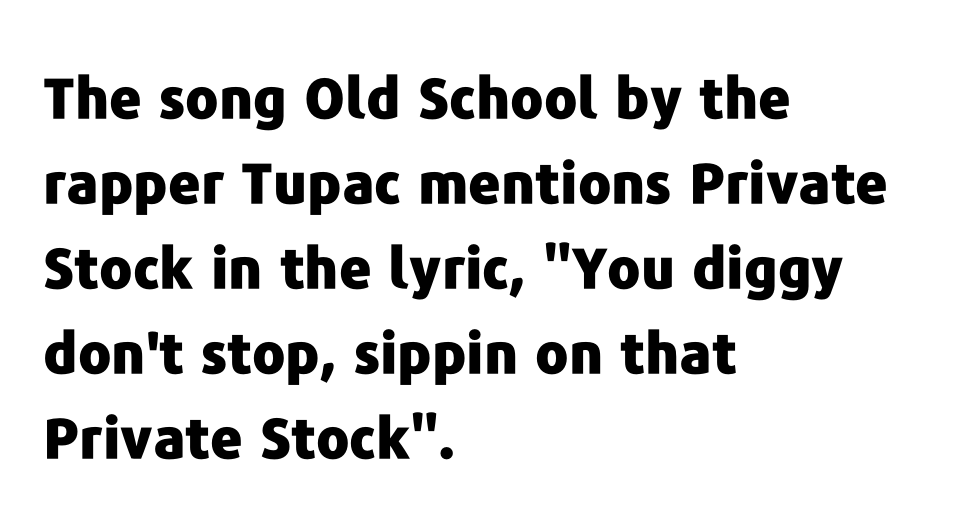
The image shows 56 px heavy sans-serif type, upright; set left-aligned, normal line spacing (1.52x), normal letter spacing, not underlined; low stroke contrast and a medium x-height.
